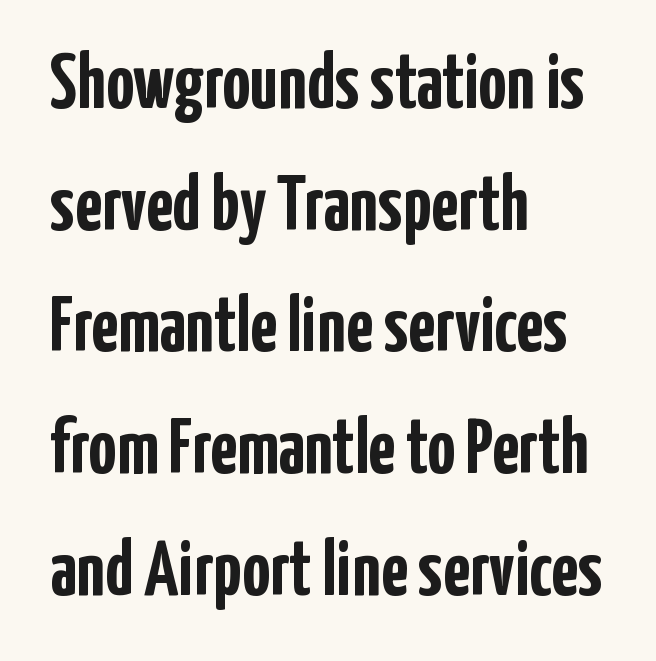
The image shows 78 px semibold, condensed sans-serif type, upright; set left-aligned, normal line spacing (1.56x), normal letter spacing, not underlined; low stroke contrast and a medium x-height.
